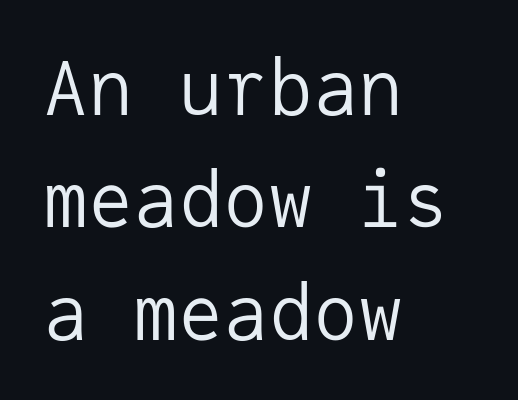
Q: Is the text bold? A: No.
Q: Is the text italic (slanted)? A: No, it is upright.
Q: Is the typeface a serif or a sans-serif typeface? A: Sans-serif.
Q: Is the text underlined? A: No.
Q: How is the paragraph aligned? A: Left-aligned.
Q: Is the spacing between letters normal or unusually wide? A: Normal.
Q: Is the spacing between lines tight, normal or loose? A: Normal.
Q: Width (condensed, normal, or wide)? A: Normal.
Q: Stroke contrast? A: Low.
Q: x-height? A: Medium.
Q: Monospaced? A: Yes.
